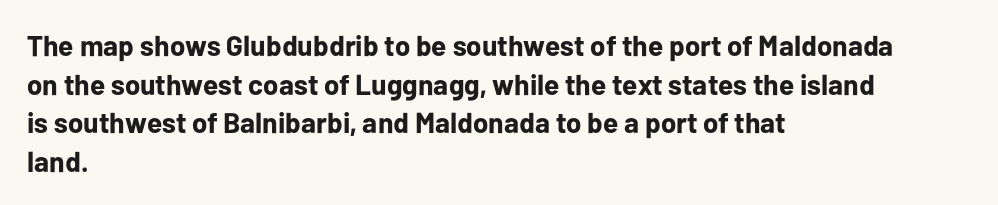
{"serif": "no", "italic": "no", "bold": "yes", "weight": "bold", "width": "normal", "stroke_contrast": "low", "x_height": "medium", "monospaced": "no", "underline": "no", "align": "left", "line_spacing": "normal", "line_spacing_ratio": 1.33, "letter_spacing": "normal", "letter_spacing_em": 0.0, "glyph_px": 29}
